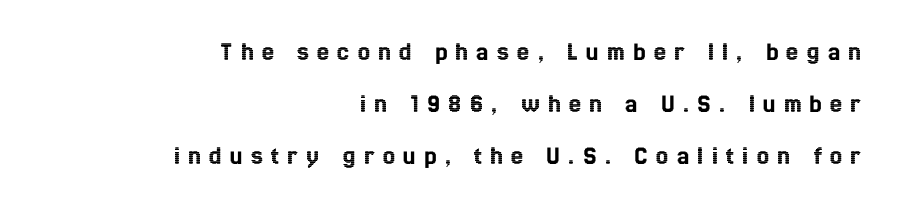
The image shows 27 px text type, upright; set right-aligned, loose line spacing (1.93x), unusually wide letter spacing (+0.31 em), not underlined.
